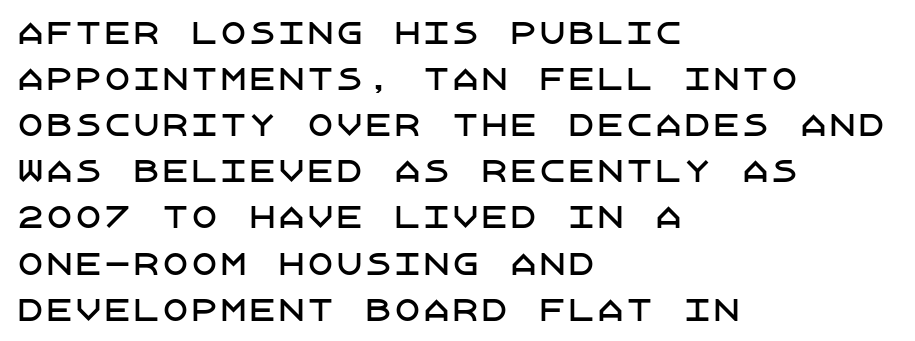
Designer's note — italics off, roman on. Caption: standard tracking, unaltered. Casual observation: everything's shoved over to the left. Unmarked baselines from the first word to the last. Are there feet on the stems? There aren't — it's a sans. Vertically, the passage feels balanced, rows spaced as you'd expect.
